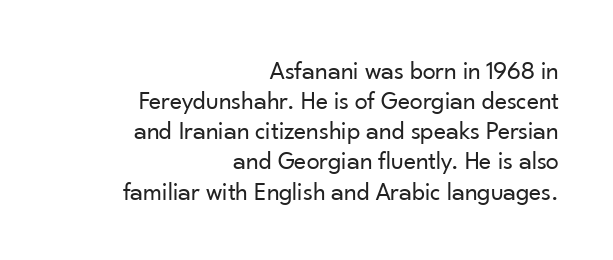
The image shows 26 px text type, upright; set right-aligned, line spacing 1.16x, normal letter spacing, not underlined.
